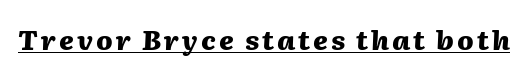
The image shows 27 px bold type, italic (leaning right); set underlined.
